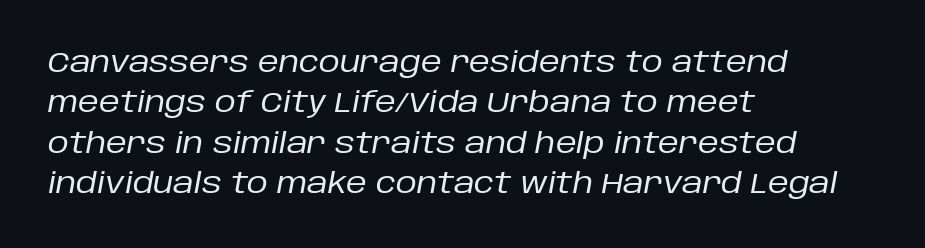
Q: Is the text bold? A: No.
Q: Is the text italic (slanted)? A: Yes, it leans right by about 10 degrees.
Q: Is the text underlined? A: No.
Q: How is the paragraph aligned? A: Left-aligned.
Q: Is the spacing between letters normal or unusually wide? A: Normal.
Q: Is the spacing between lines tight, normal or loose? A: Normal.
Q: Width (condensed, normal, or wide)? A: Normal.
Q: Stroke contrast? A: Low.
Q: x-height? A: Large.
Q: Monospaced? A: No.
